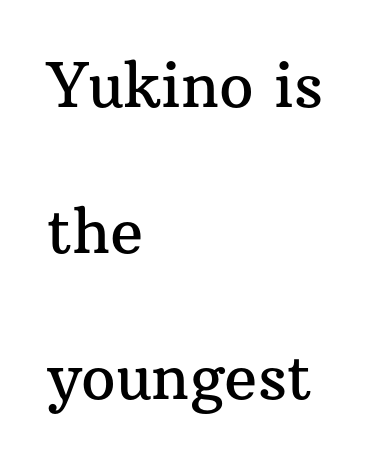
{"serif": "yes", "italic": "no", "width": "normal", "stroke_contrast": "medium", "x_height": "medium", "monospaced": "no", "underline": "no", "align": "left", "line_spacing": "loose", "line_spacing_ratio": 2.39, "letter_spacing": "normal", "letter_spacing_em": 0.0, "glyph_px": 61}
